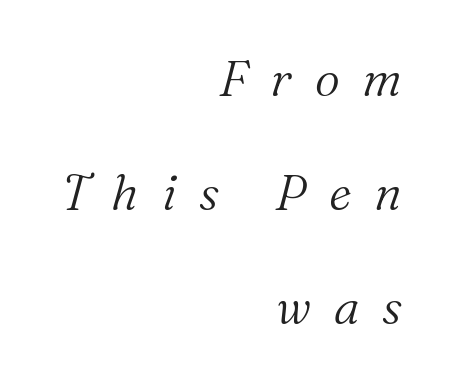
Q: Is the text bold? A: No.
Q: Is the text italic (slanted)? A: Yes, it leans right by about 16 degrees.
Q: Is the typeface a serif or a sans-serif typeface? A: Serif.
Q: Is the text underlined? A: No.
Q: How is the paragraph aligned? A: Right-aligned.
Q: Is the spacing between letters normal or unusually wide? A: Unusually wide.
Q: Is the spacing between lines tight, normal or loose? A: Loose.
Q: Width (condensed, normal, or wide)? A: Normal.
Q: Stroke contrast? A: Medium.
Q: x-height? A: Medium.
Q: Monospaced? A: No.
